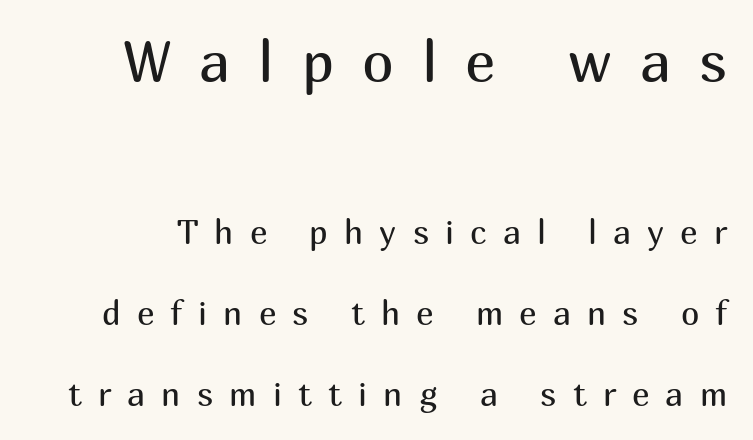
Q: Is the text bold? A: No.
Q: Is the text italic (slanted)? A: No, it is upright.
Q: Is the typeface a serif or a sans-serif typeface? A: Sans-serif.
Q: Is the text underlined? A: No.
Q: Is the spacing between letters normal or unusually wide? A: Unusually wide.
Q: Is the spacing between lines tight, normal or loose? A: Loose.
Q: Which block of text is set in a larger size, the first (top) or the second (bottom)? A: The first (top) one.
Q: Width (condensed, normal, or wide)? A: Normal.
Q: Stroke contrast? A: Medium.
Q: x-height? A: Medium.
Q: Monospaced? A: No.
